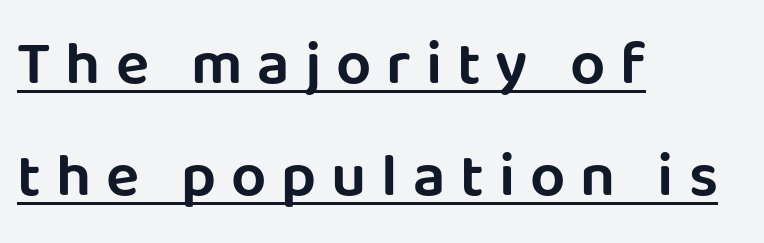
The glyphs in this specimen are sans serif. It's the straight-up-and-down kind of type. Which margin do the lines hug? The left one — the right edge is uneven. The string is rendered with underlining switched on.
